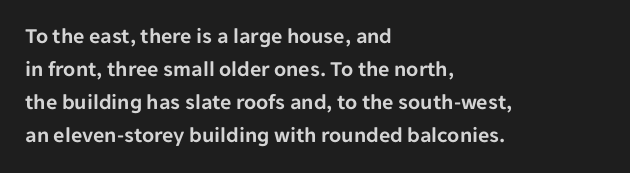
A clean baseline with only descenders dipping below it. Standard letterfit; no display-style spreading of the glyphs. Notice how descenders clear the ascenders below comfortably — that's standard leading. It's the straight-up-and-down kind of type. Does the copy run flush right? No — it runs flush left.
